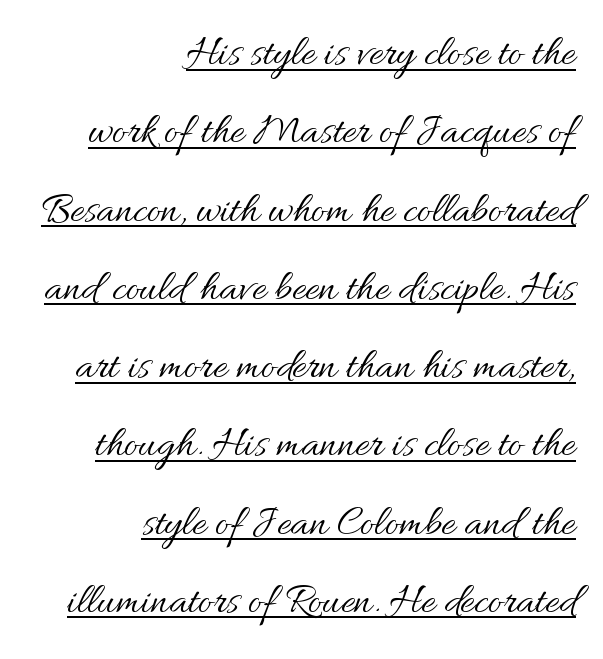
{"bold": "no", "weight": "regular", "width": "normal", "stroke_contrast": "medium", "x_height": "small", "monospaced": "no", "underline": "yes", "align": "right", "line_spacing_ratio": 1.82, "letter_spacing": "normal", "letter_spacing_em": 0.0, "glyph_px": 43}
